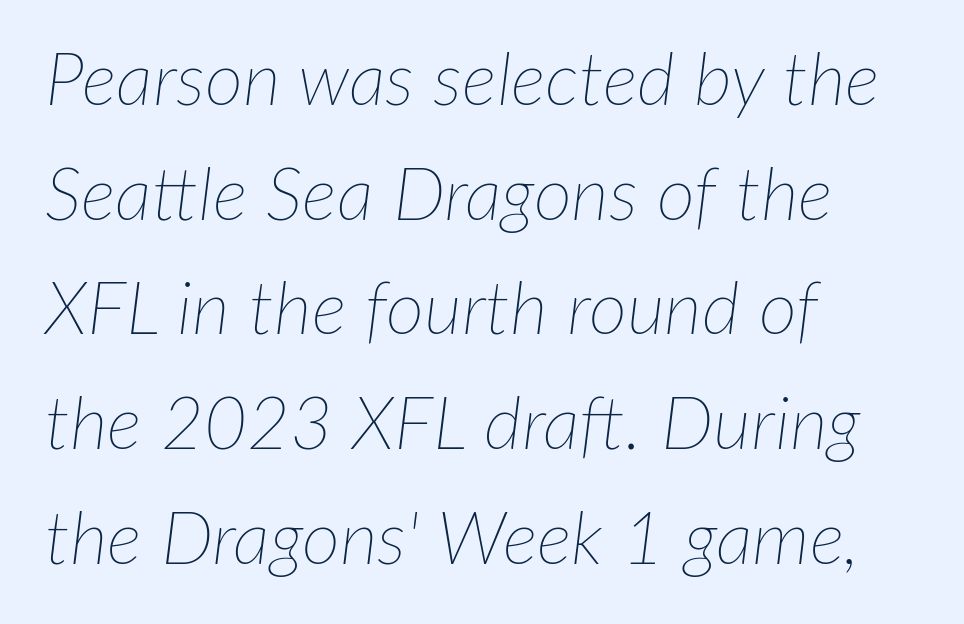
These lines sit exactly where default settings would place them. Notice how the passage keeps a crisp vertical edge on the left only. Think of a printed novel: that variable character pitch is what you see here. The foot of each line stays bare and open. It's the slanting kind of type.
